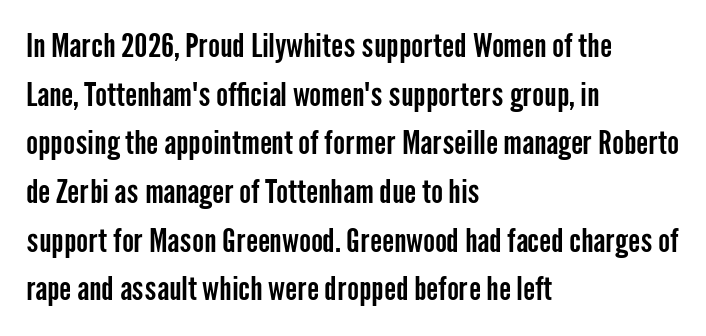
The image shows 32 px condensed sans-serif type, upright; set left-aligned, normal line spacing (1.52x), normal letter spacing, not underlined; low stroke contrast and a medium x-height.
